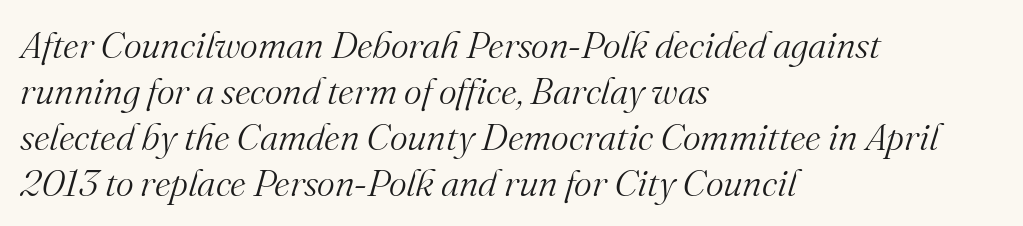
The image shows 38 px light serif type, italic (leaning right); set left-aligned, line spacing 1.21x, normal letter spacing, not underlined; medium stroke contrast and a small x-height.
